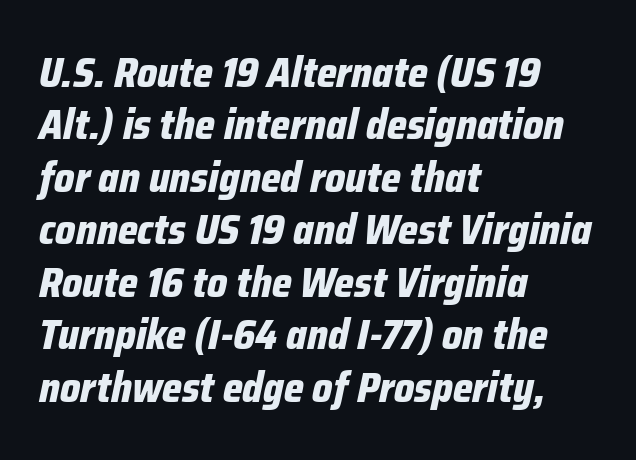
Q: Is the text bold? A: Yes.
Q: Is the text italic (slanted)? A: Yes, it leans right by about 12 degrees.
Q: Is the text underlined? A: No.
Q: How is the paragraph aligned? A: Left-aligned.
Q: Is the spacing between letters normal or unusually wide? A: Normal.
Q: Is the spacing between lines tight, normal or loose? A: Normal.
Q: Width (condensed, normal, or wide)? A: Condensed.
Q: Stroke contrast? A: Low.
Q: x-height? A: Medium.
Q: Monospaced? A: No.
